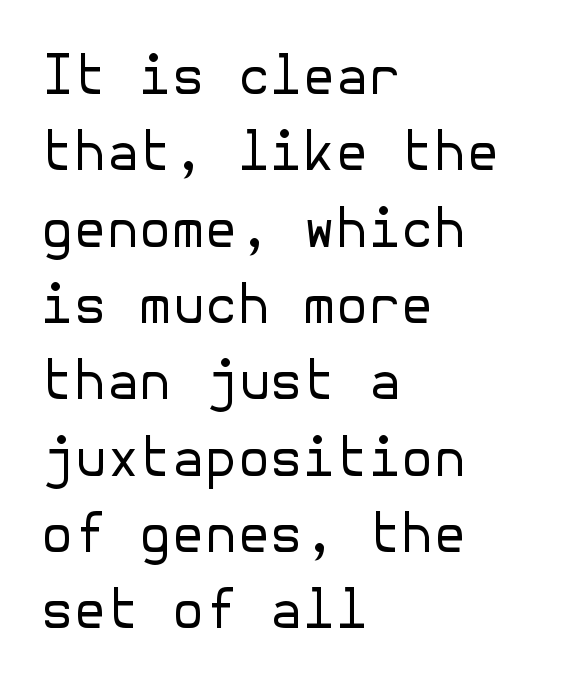
Caption: face not bold, strokes unweighted. Rows of type keep a routine distance in the vertical direction. Posture: upright roman. Tracking value appears to be zero — textbook default spacing. Type style note: lacks serifs.
